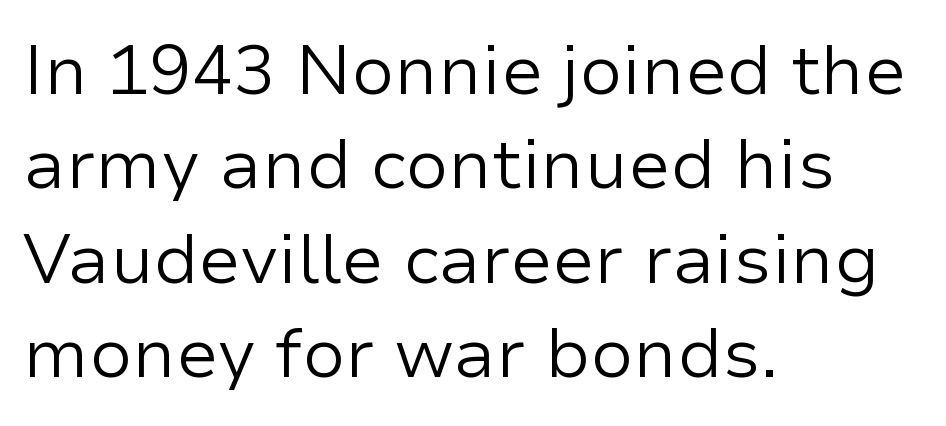
Q: Is the text bold? A: No.
Q: Is the text italic (slanted)? A: No, it is upright.
Q: Is the typeface a serif or a sans-serif typeface? A: Sans-serif.
Q: Is the text underlined? A: No.
Q: How is the paragraph aligned? A: Left-aligned.
Q: Is the spacing between letters normal or unusually wide? A: Normal.
Q: Is the spacing between lines tight, normal or loose? A: Normal.
Q: Width (condensed, normal, or wide)? A: Normal.
Q: Stroke contrast? A: Low.
Q: x-height? A: Medium.
Q: Monospaced? A: No.
